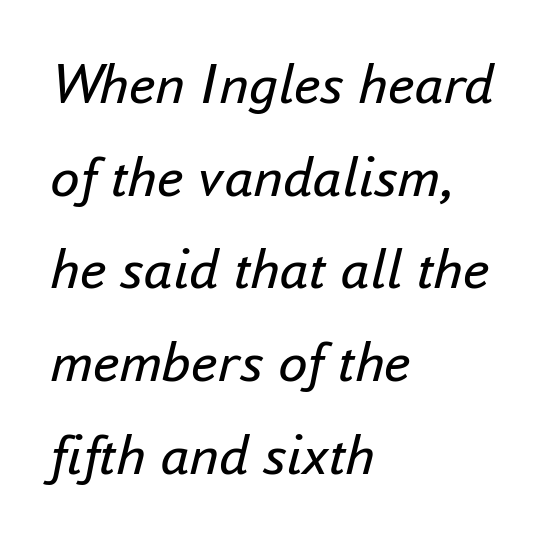
{"italic": "yes", "lean": "right", "slant_degrees": 16, "bold": "no", "weight": "regular", "width": "normal", "stroke_contrast": "low", "x_height": "small", "monospaced": "no", "underline": "no", "align": "left", "line_spacing": "normal", "line_spacing_ratio": 1.57, "letter_spacing": "normal", "letter_spacing_em": 0.0, "glyph_px": 59}
